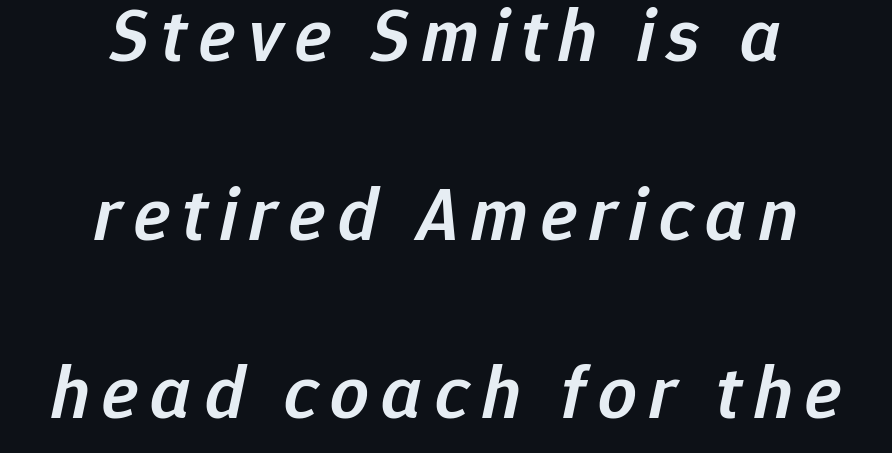
The image shows 76 px semibold type, italic (leaning right); set centered, loose line spacing (2.35x), not underlined; low stroke contrast and a medium x-height.
